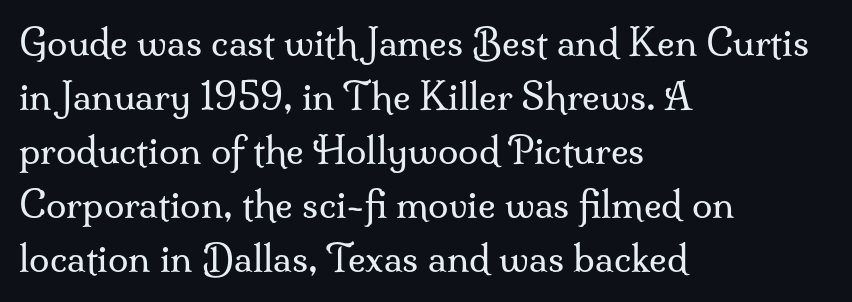
{"serif": "yes", "italic": "no", "bold": "no", "weight": "regular", "width": "normal", "stroke_contrast": "medium", "x_height": "small", "monospaced": "no", "underline": "no", "align": "left", "line_spacing": "normal", "line_spacing_ratio": 1.46, "letter_spacing": "normal", "letter_spacing_em": 0.0, "glyph_px": 37}
